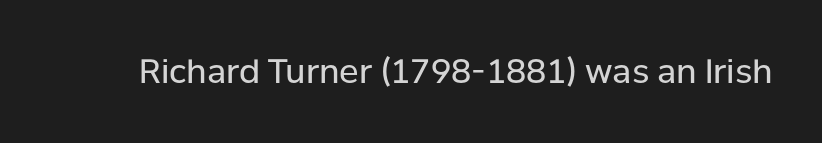
The image shows 33 px regular-weight sans-serif type, upright; set normal letter spacing, not underlined; low stroke contrast and a medium x-height.
